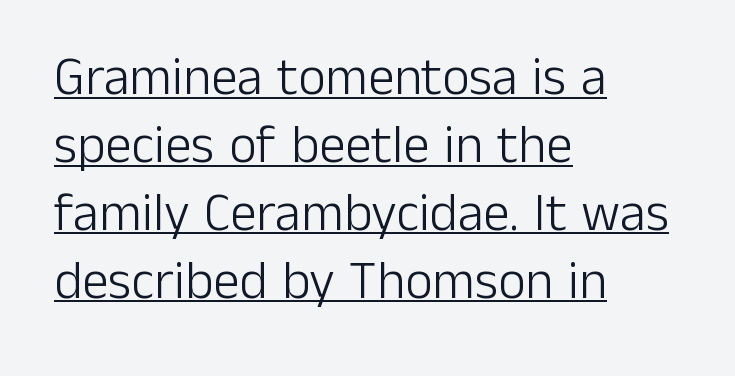
Letters have the restrained weight of plain body copy at most. Glance below the letters and you will spot a drawn line. Spacing verdict: proportional, widths tailored to each character. Does the type have serifs? No, each stem ends abruptly.
